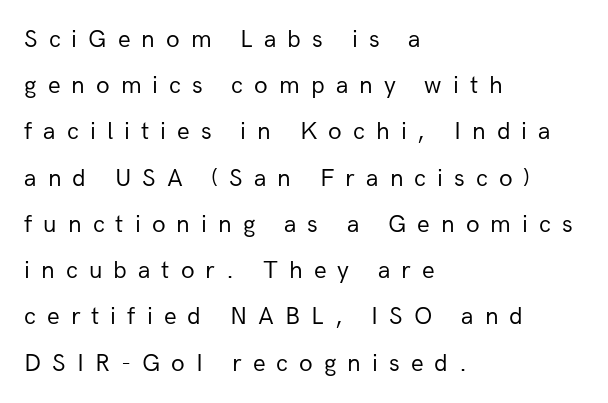
{"italic": "no", "bold": "no", "underline": "no", "align": "left", "line_spacing_ratio": 1.85, "letter_spacing": "wide", "letter_spacing_em": 0.44, "glyph_px": 25}
